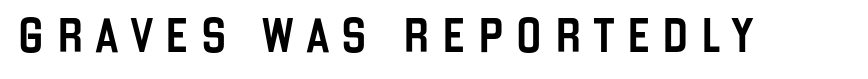
The image shows 34 px condensed sans-serif type, upright; set unusually wide letter spacing (+0.38 em), not underlined; low stroke contrast and a large x-height.
